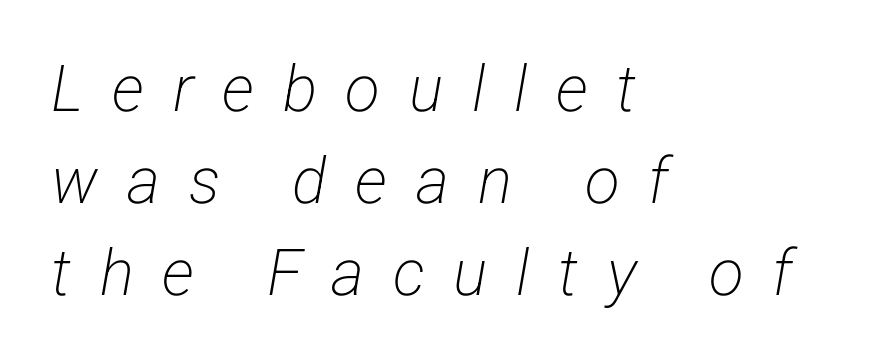
Q: Is the text bold? A: No.
Q: Is the typeface a serif or a sans-serif typeface? A: Sans-serif.
Q: Is the text underlined? A: No.
Q: How is the paragraph aligned? A: Left-aligned.
Q: Is the spacing between letters normal or unusually wide? A: Unusually wide.
Q: Is the spacing between lines tight, normal or loose? A: Normal.
Q: Width (condensed, normal, or wide)? A: Condensed.
Q: Stroke contrast? A: Low.
Q: x-height? A: Medium.
Q: Monospaced? A: No.
